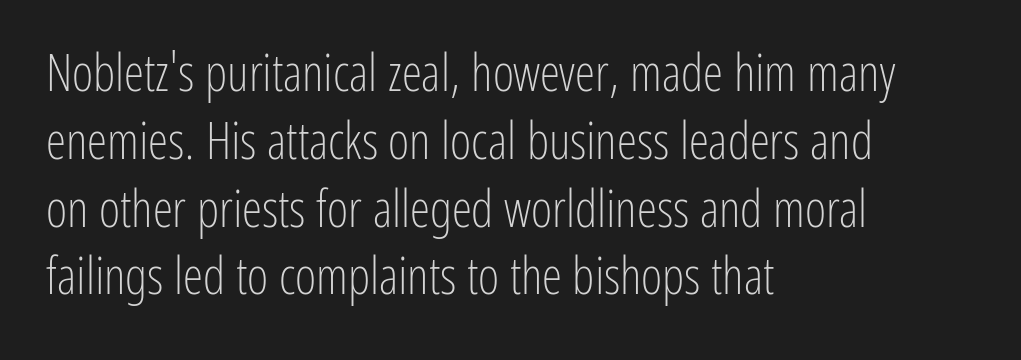
Q: Is the text bold? A: No.
Q: Is the text italic (slanted)? A: No, it is upright.
Q: Is the typeface a serif or a sans-serif typeface? A: Sans-serif.
Q: Is the text underlined? A: No.
Q: How is the paragraph aligned? A: Left-aligned.
Q: Is the spacing between letters normal or unusually wide? A: Normal.
Q: Is the spacing between lines tight, normal or loose? A: Normal.
Q: Width (condensed, normal, or wide)? A: Condensed.
Q: Stroke contrast? A: Low.
Q: x-height? A: Medium.
Q: Monospaced? A: No.
